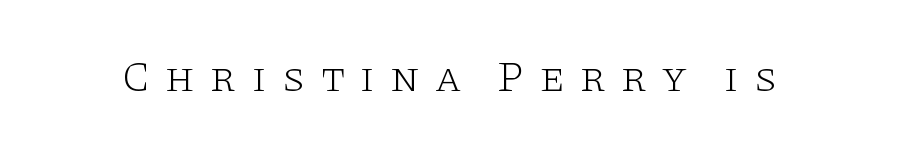
The image shows 43 px light, wide serif type, upright; set unusually wide letter spacing (+0.34 em), not underlined; low stroke contrast and a large x-height.
